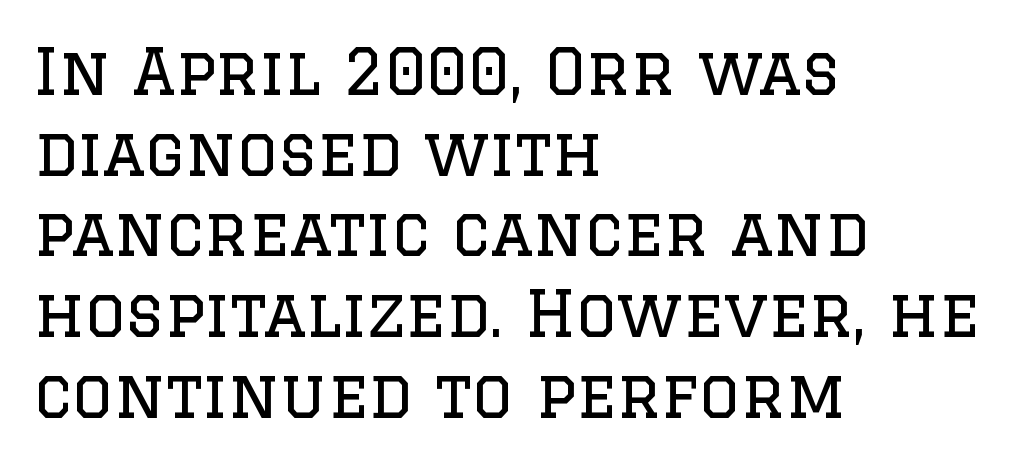
{"serif": "yes", "italic": "no", "bold": "no", "weight": "regular", "width": "normal", "stroke_contrast": "low", "x_height": "large", "monospaced": "no", "underline": "no", "align": "left", "line_spacing": "normal", "line_spacing_ratio": 1.26, "letter_spacing": "normal", "letter_spacing_em": 0.0, "glyph_px": 64}
